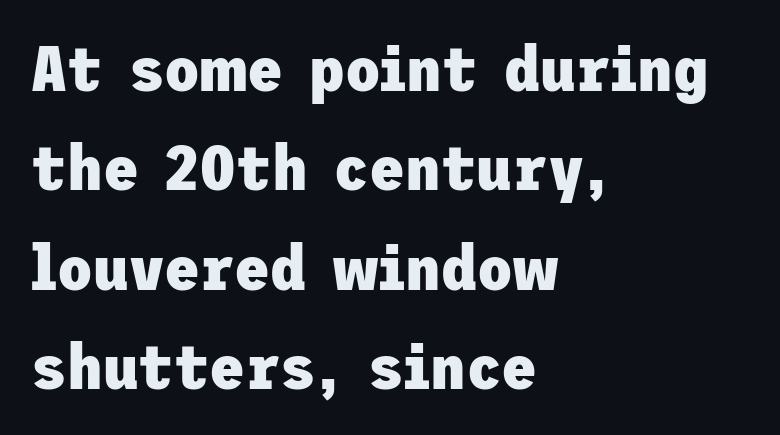
The image shows 65 px heavy sans-serif type, upright; set left-aligned, normal line spacing (1.53x), normal letter spacing, not underlined; low stroke contrast and a medium x-height.
